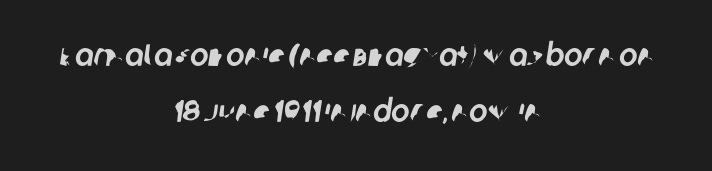
The image shows 31 px sans-serif type; set centered, line spacing 1.82x, normal letter spacing, not underlined; low stroke contrast and a large x-height.
